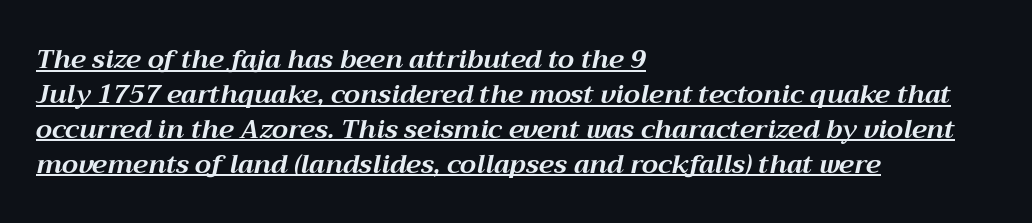
The image shows 26 px bold type, italic (leaning right); set left-aligned, normal line spacing (1.34x), normal letter spacing, underlined.
